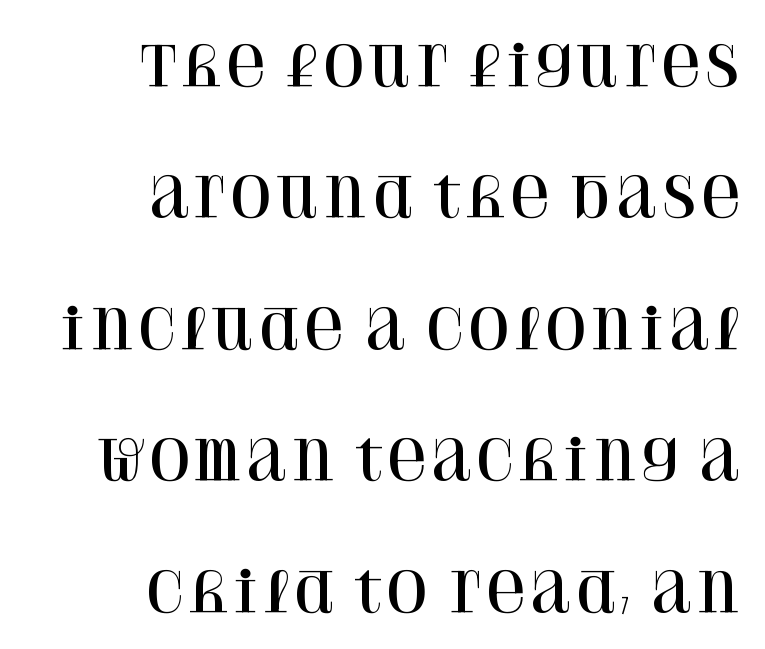
Q: Is the text italic (slanted)? A: No, it is upright.
Q: Is the typeface a serif or a sans-serif typeface? A: Serif.
Q: Is the text underlined? A: No.
Q: How is the paragraph aligned? A: Right-aligned.
Q: Is the spacing between letters normal or unusually wide? A: Normal.
Q: Is the spacing between lines tight, normal or loose? A: Loose.
Q: Width (condensed, normal, or wide)? A: Normal.
Q: Stroke contrast? A: High.
Q: x-height? A: Large.
Q: Monospaced? A: No.
